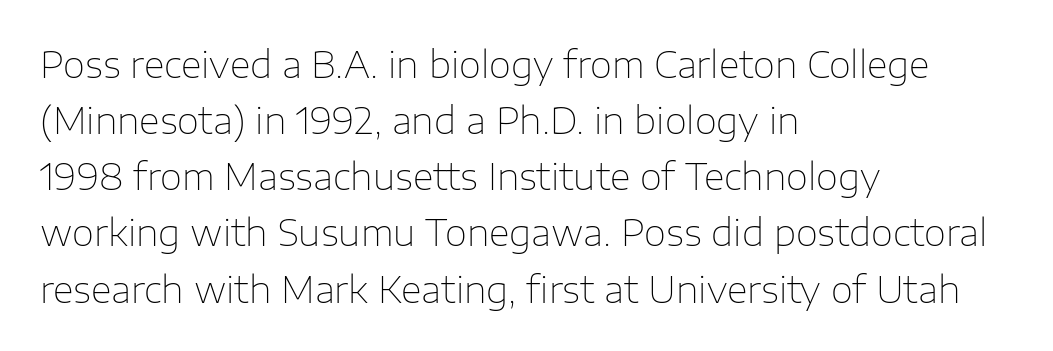
Q: Is the text bold? A: No.
Q: Is the text italic (slanted)? A: No, it is upright.
Q: Is the typeface a serif or a sans-serif typeface? A: Sans-serif.
Q: Is the text underlined? A: No.
Q: How is the paragraph aligned? A: Left-aligned.
Q: Is the spacing between letters normal or unusually wide? A: Normal.
Q: Is the spacing between lines tight, normal or loose? A: Normal.
Q: Width (condensed, normal, or wide)? A: Normal.
Q: Stroke contrast? A: Low.
Q: x-height? A: Medium.
Q: Monospaced? A: No.
